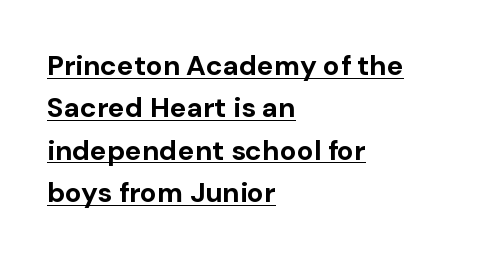
{"serif": "no", "italic": "no", "bold": "yes", "weight": "bold", "width": "normal", "stroke_contrast": "low", "x_height": "medium", "monospaced": "no", "underline": "yes", "align": "left", "line_spacing": "normal", "line_spacing_ratio": 1.51, "letter_spacing": "normal", "letter_spacing_em": 0.0, "glyph_px": 28}
